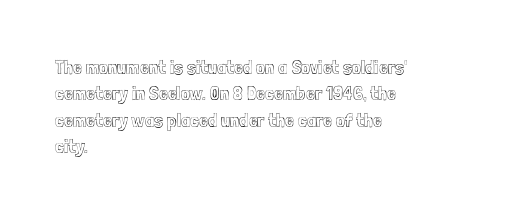
Default kerning and tracking; the words read as compact shapes. Evenly set lines give the paragraph a standard silhouette. In CSS terms this would be text-align: left. A bare baseline throughout the passage. Every character sits straight up, as roman type does.
